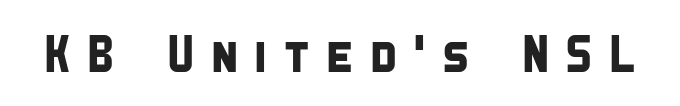
Q: Is the typeface a serif or a sans-serif typeface? A: Sans-serif.
Q: Is the text underlined? A: No.
Q: Is the spacing between letters normal or unusually wide? A: Unusually wide.
Q: Width (condensed, normal, or wide)? A: Condensed.
Q: Stroke contrast? A: Low.
Q: x-height? A: Large.
Q: Monospaced? A: No.
